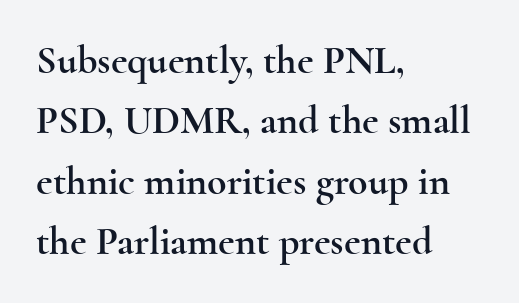
The text block is weighted toward the left margin, trailing off unevenly rightward. Characters remain perfectly vertical along every line. Each new line begins a customary step beneath the previous one. Check under the words: just untouched page.
